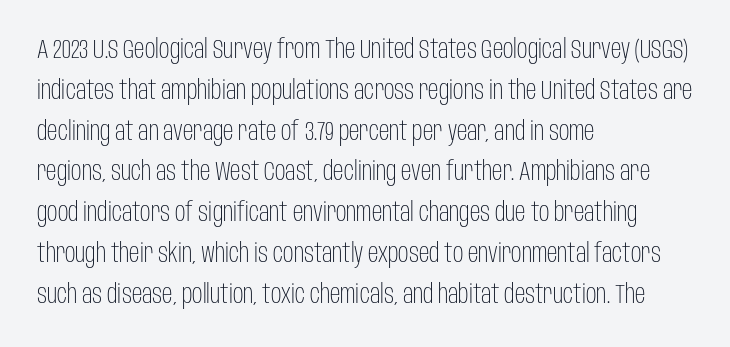
{"italic": "no", "bold": "no", "underline": "no", "align": "left", "line_spacing": "normal", "line_spacing_ratio": 1.57, "letter_spacing": "normal", "letter_spacing_em": 0.0, "glyph_px": 26}
